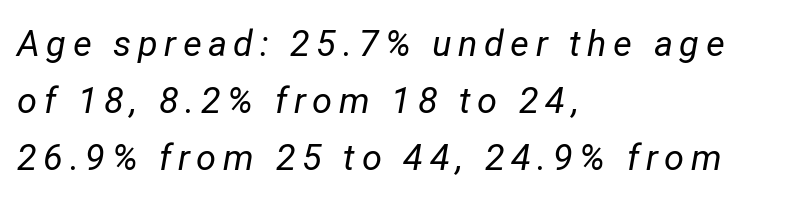
{"italic": "yes", "lean": "right", "slant_degrees": 12, "bold": "no", "weight": "regular", "width": "normal", "stroke_contrast": "low", "x_height": "medium", "monospaced": "no", "underline": "no", "align": "left", "line_spacing": "normal", "line_spacing_ratio": 1.58, "glyph_px": 36}
